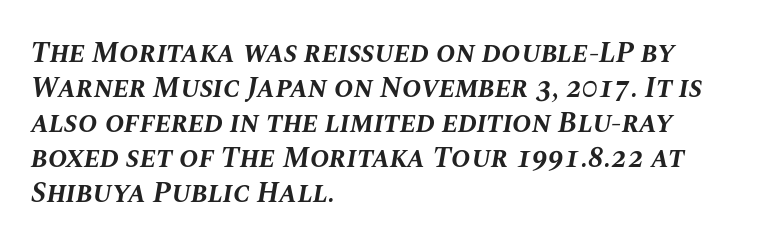
The image shows 29 px bold type, italic (leaning right); set left-aligned, line spacing 1.21x, normal letter spacing, not underlined; medium stroke contrast and a large x-height.
